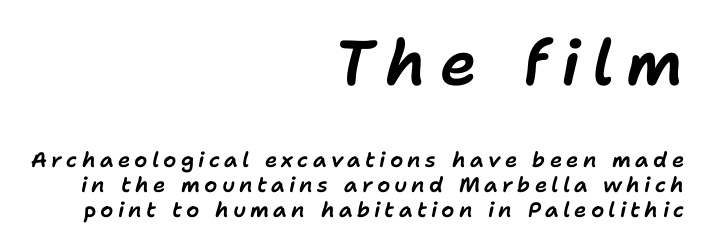
Q: Is the text italic (slanted)? A: Yes, it leans right by about 11 degrees.
Q: Is the text underlined? A: No.
Q: How is the paragraph aligned? A: Right-aligned.
Q: Is the spacing between letters normal or unusually wide? A: Unusually wide.
Q: Which block of text is set in a larger size, the first (top) or the second (bottom)? A: The first (top) one.
Q: Width (condensed, normal, or wide)? A: Normal.
Q: Stroke contrast? A: Low.
Q: x-height? A: Medium.
Q: Monospaced? A: No.
